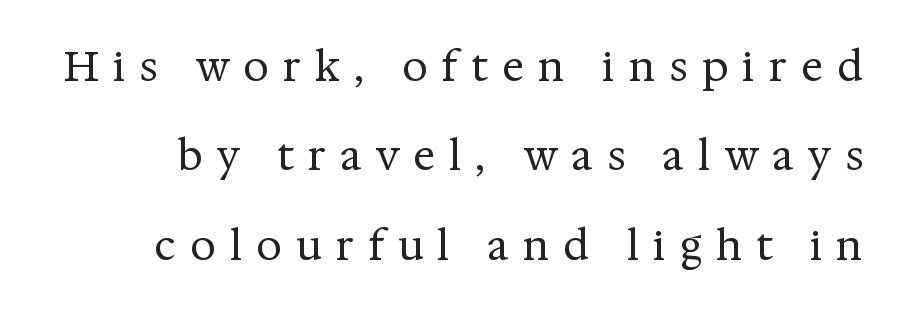
The image shows 41 px regular-weight serif type, upright; set loose line spacing (2.18x), unusually wide letter spacing (+0.34 em), not underlined; medium stroke contrast and a medium x-height.
